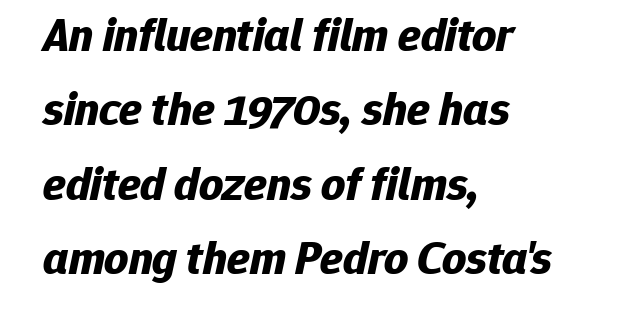
The image shows 47 px bold type, italic (leaning right); set left-aligned, normal line spacing (1.58x), normal letter spacing, not underlined; low stroke contrast and a medium x-height.
